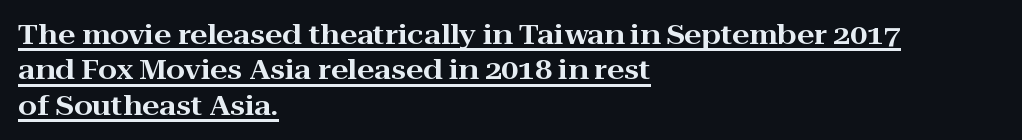
The image shows 27 px text type, upright; set left-aligned, normal line spacing (1.31x), normal letter spacing, underlined.
